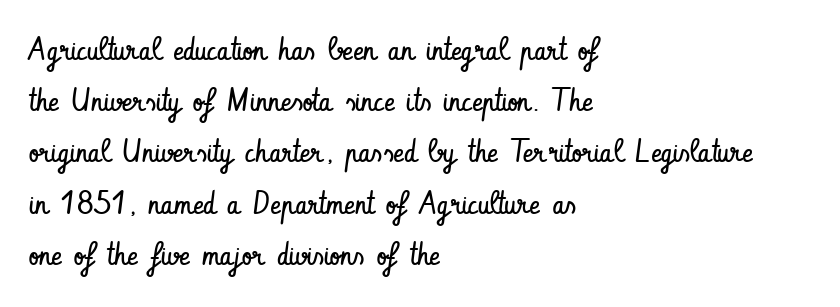
{"serif": "no", "italic": "no", "bold": "no", "weight": "regular", "width": "condensed", "stroke_contrast": "low", "x_height": "small", "monospaced": "no", "underline": "no", "align": "left", "line_spacing": "normal", "line_spacing_ratio": 1.6, "letter_spacing": "normal", "letter_spacing_em": 0.0, "glyph_px": 32}
